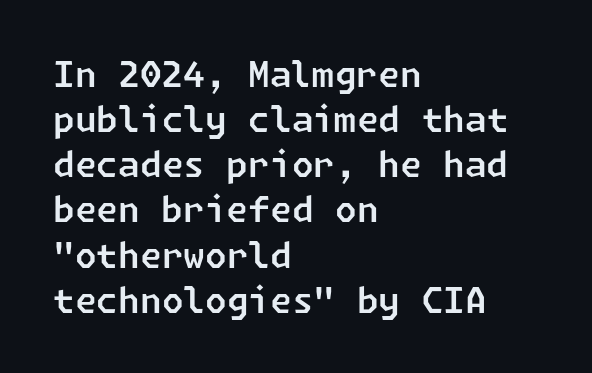
{"serif": "no", "width": "normal", "stroke_contrast": "low", "x_height": "medium", "underline": "no", "align": "left", "line_spacing": "normal", "line_spacing_ratio": 1.29, "letter_spacing": "normal", "letter_spacing_em": 0.0, "glyph_px": 35}
